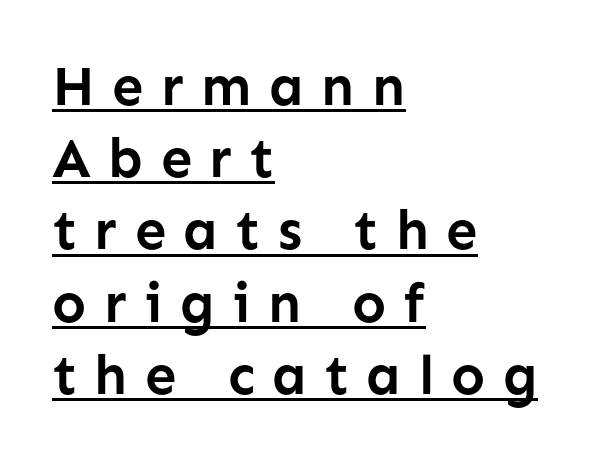
{"serif": "no", "italic": "no", "bold": "yes", "weight": "semibold", "width": "normal", "stroke_contrast": "low", "x_height": "medium", "monospaced": "no", "underline": "yes", "align": "left", "line_spacing": "normal", "line_spacing_ratio": 1.29, "letter_spacing": "wide", "letter_spacing_em": 0.31, "glyph_px": 56}
